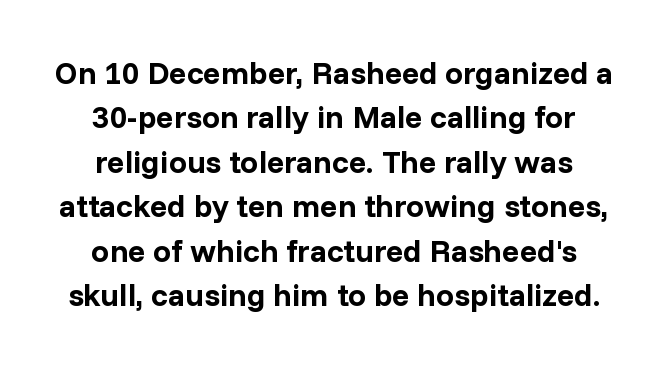
Q: Is the text bold? A: Yes.
Q: Is the text italic (slanted)? A: No, it is upright.
Q: Is the typeface a serif or a sans-serif typeface? A: Sans-serif.
Q: Is the text underlined? A: No.
Q: Is the spacing between letters normal or unusually wide? A: Normal.
Q: Is the spacing between lines tight, normal or loose? A: Normal.
Q: Width (condensed, normal, or wide)? A: Normal.
Q: Stroke contrast? A: Low.
Q: x-height? A: Medium.
Q: Monospaced? A: No.
